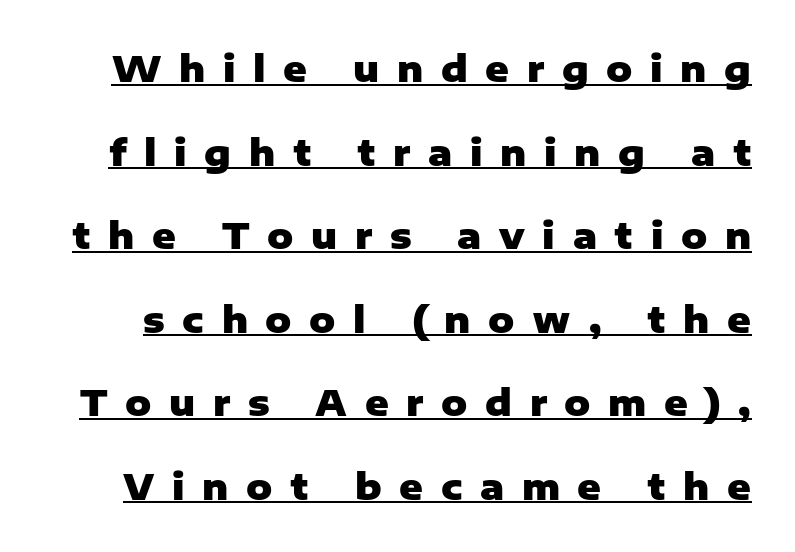
You can tell it's not italic because the verticals are truly vertical. The words here are underlined. The characters display no serif detailing; their extremities are plain. Its strokes are broad and dark, the hallmark of bold type. Successive baselines arrive slowly, with a big drop between each.
